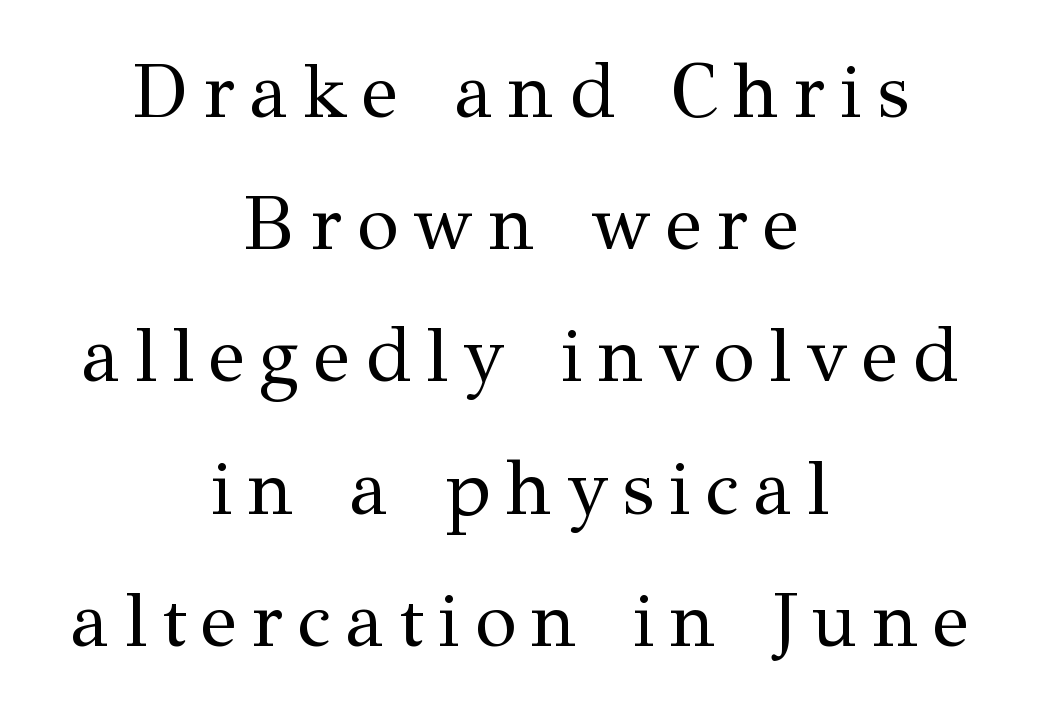
The image shows 76 px regular-weight serif type, upright; set centered, line spacing 1.74x, unusually wide letter spacing (+0.2 em), not underlined; medium stroke contrast and a medium x-height.
